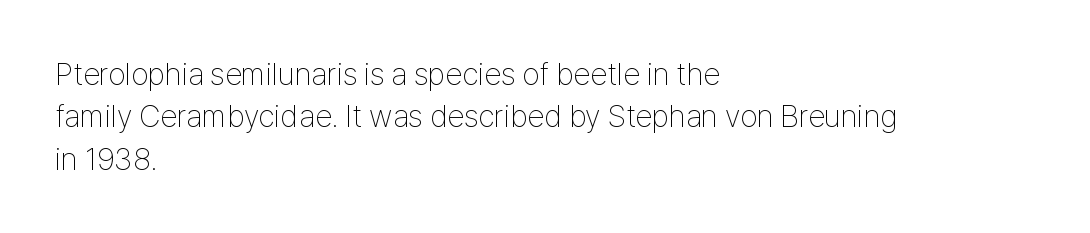
{"serif": "no", "italic": "no", "bold": "no", "weight": "thin", "width": "condensed", "stroke_contrast": "low", "x_height": "medium", "monospaced": "no", "underline": "no", "align": "left", "line_spacing": "normal", "line_spacing_ratio": 1.37, "letter_spacing": "normal", "letter_spacing_em": 0.0, "glyph_px": 31}
